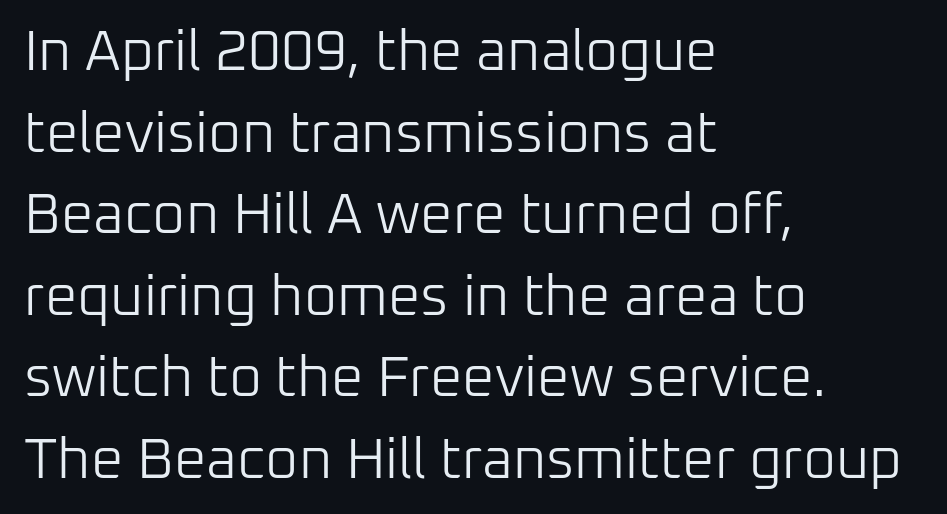
The image shows 57 px light sans-serif type, upright; set left-aligned, normal line spacing (1.43x), normal letter spacing, not underlined; low stroke contrast and a medium x-height.
